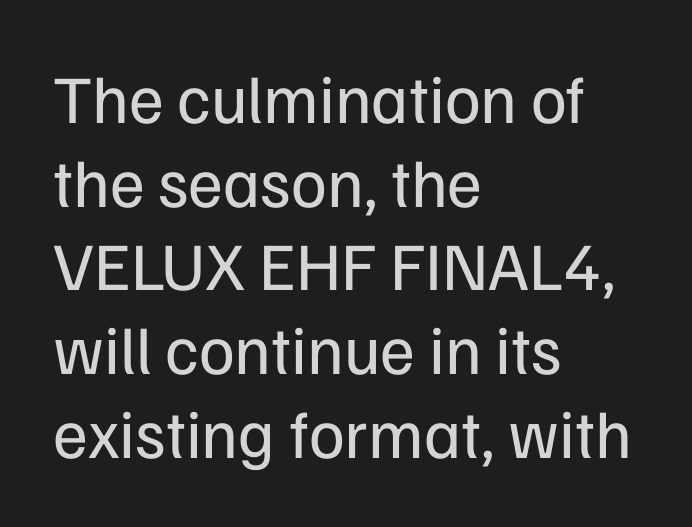
{"serif": "no", "italic": "no", "bold": "no", "weight": "regular", "width": "normal", "stroke_contrast": "low", "x_height": "medium", "monospaced": "no", "underline": "no", "align": "left", "line_spacing_ratio": 1.23, "letter_spacing": "normal", "letter_spacing_em": 0.0, "glyph_px": 68}
